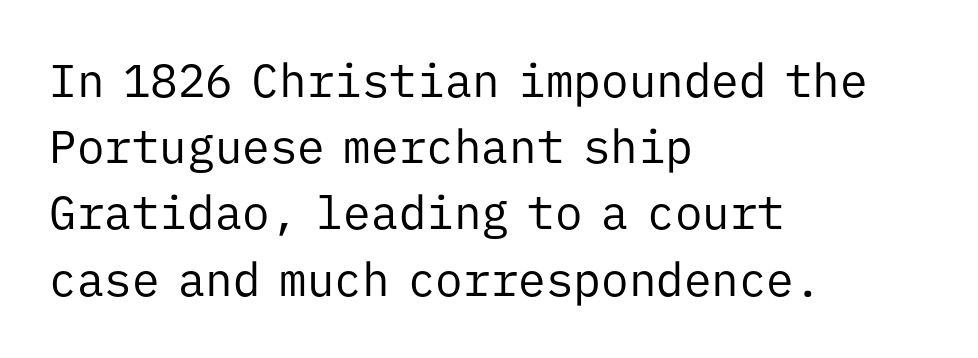
{"serif": "no", "italic": "no", "bold": "no", "weight": "regular", "width": "normal", "stroke_contrast": "low", "x_height": "medium", "monospaced": "yes", "underline": "no", "align": "left", "line_spacing": "normal", "line_spacing_ratio": 1.44, "letter_spacing": "normal", "letter_spacing_em": 0.0, "glyph_px": 46}
